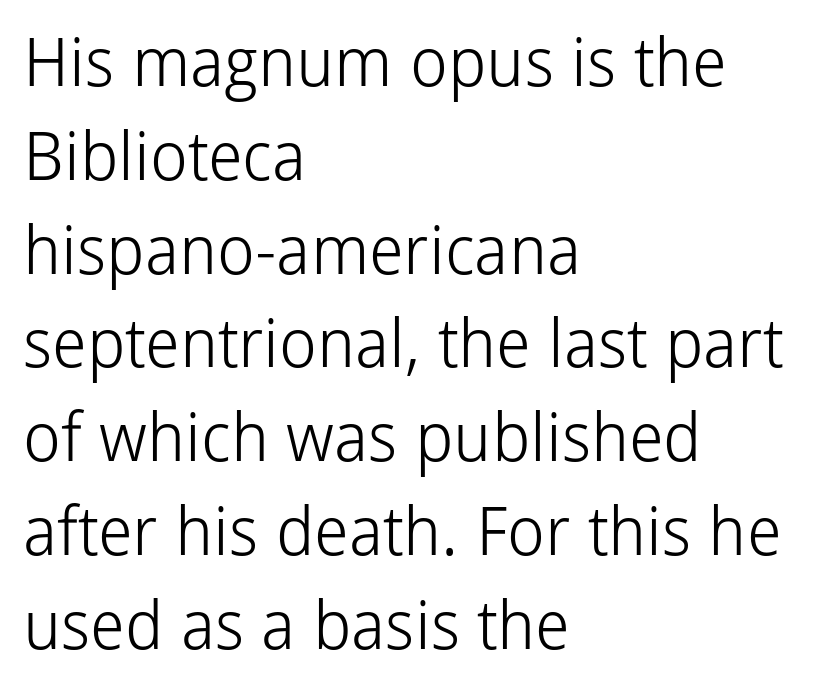
The image shows 67 px light sans-serif type, upright; set left-aligned, normal line spacing (1.4x), normal letter spacing, not underlined; low stroke contrast and a medium x-height.
